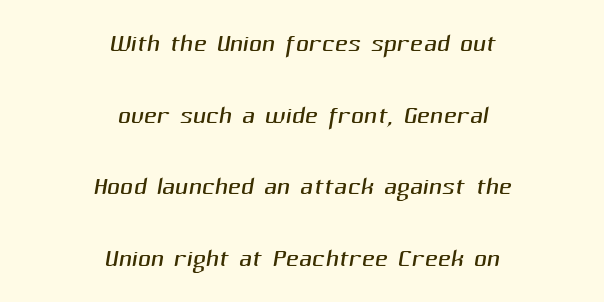
{"serif": "no", "bold": "no", "weight": "light", "width": "normal", "stroke_contrast": "medium", "x_height": "medium", "monospaced": "no", "underline": "no", "align": "center", "line_spacing": "loose", "line_spacing_ratio": 1.99, "letter_spacing": "normal", "letter_spacing_em": 0.0, "glyph_px": 36}
